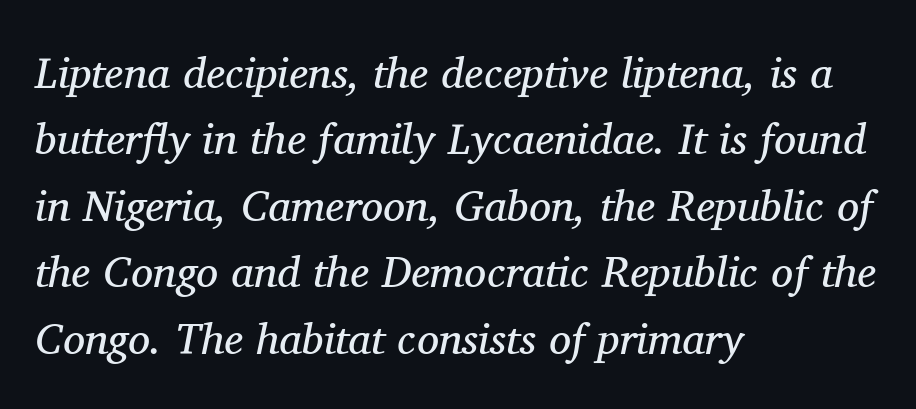
The image shows 44 px regular-weight serif type, italic (leaning right); set left-aligned, normal line spacing (1.51x), normal letter spacing, not underlined; medium stroke contrast and a medium x-height.
